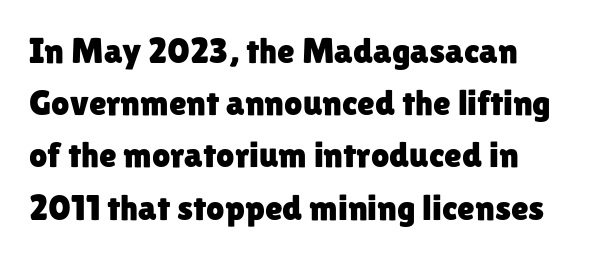
The image shows 36 px sans-serif type, upright; set normal line spacing (1.45x), normal letter spacing, not underlined; low stroke contrast and a medium x-height.
